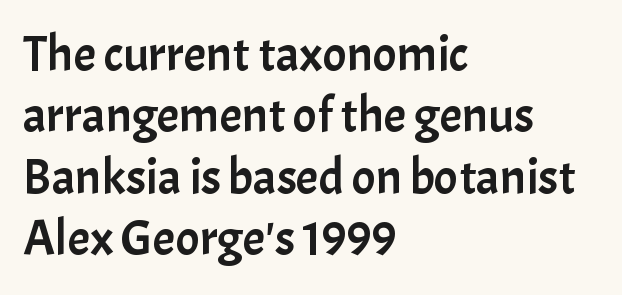
The passage shown is typeset with a sans-serif family. Letters rest on an invisible, unmarked baseline. Caption: standard tracking, unaltered. The rendering uses natural spacing where letterforms have individual widths. Casual observation: everything's shoved over to the left.
